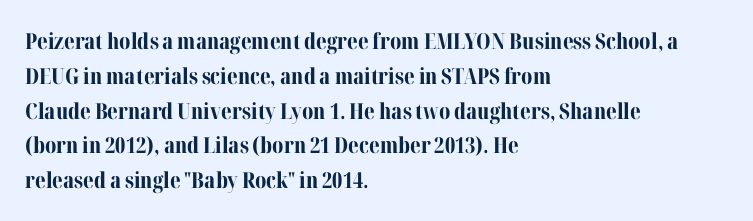
{"italic": "no", "bold": "yes", "underline": "no", "align": "left", "line_spacing": "normal", "line_spacing_ratio": 1.58, "letter_spacing": "normal", "letter_spacing_em": 0.0, "glyph_px": 22}
